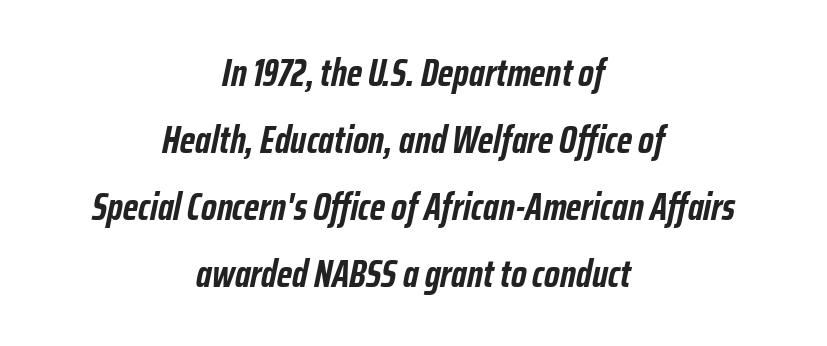
{"italic": "yes", "lean": "right", "slant_degrees": 12, "bold": "yes", "weight": "semibold", "width": "condensed", "stroke_contrast": "low", "x_height": "medium", "monospaced": "no", "underline": "no", "align": "center", "line_spacing_ratio": 1.76, "letter_spacing": "normal", "letter_spacing_em": 0.0, "glyph_px": 38}
